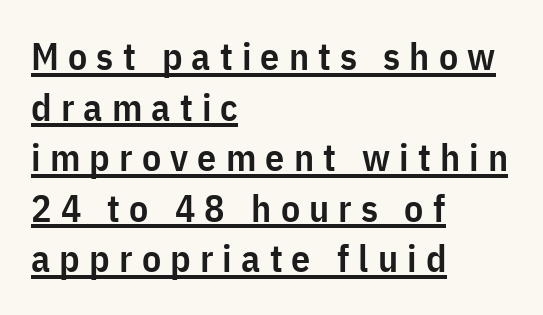
{"serif": "no", "italic": "no", "bold": "semi", "weight": "semibold", "width": "condensed", "stroke_contrast": "low", "x_height": "medium", "monospaced": "no", "underline": "yes", "align": "left", "line_spacing": "normal", "line_spacing_ratio": 1.33, "letter_spacing": "wide", "letter_spacing_em": 0.24, "glyph_px": 38}
